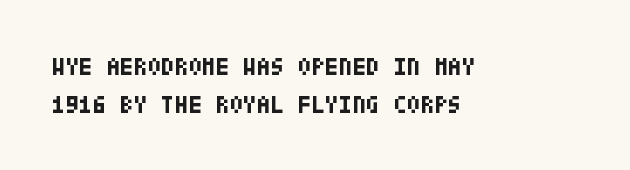
Leftover space on each line is placed entirely after the last word. Normally led — the rows are evenly, conventionally spaced. Type without underlining. Here the glyphs are tracked normally, forming tight word shapes.
